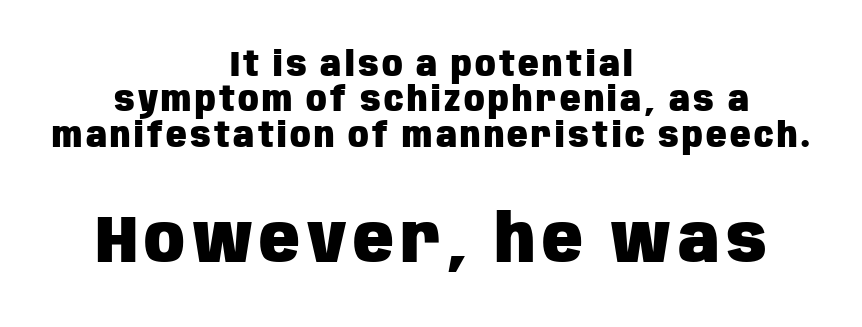
Q: Is the text bold? A: Yes.
Q: Is the text italic (slanted)? A: No, it is upright.
Q: Is the typeface a serif or a sans-serif typeface? A: Sans-serif.
Q: Is the text underlined? A: No.
Q: How is the paragraph aligned? A: Centered.
Q: Is the spacing between lines tight, normal or loose? A: Tight.
Q: Which block of text is set in a larger size, the first (top) or the second (bottom)? A: The second (bottom) one.
Q: Width (condensed, normal, or wide)? A: Condensed.
Q: Stroke contrast? A: Low.
Q: x-height? A: Large.
Q: Monospaced? A: No.
